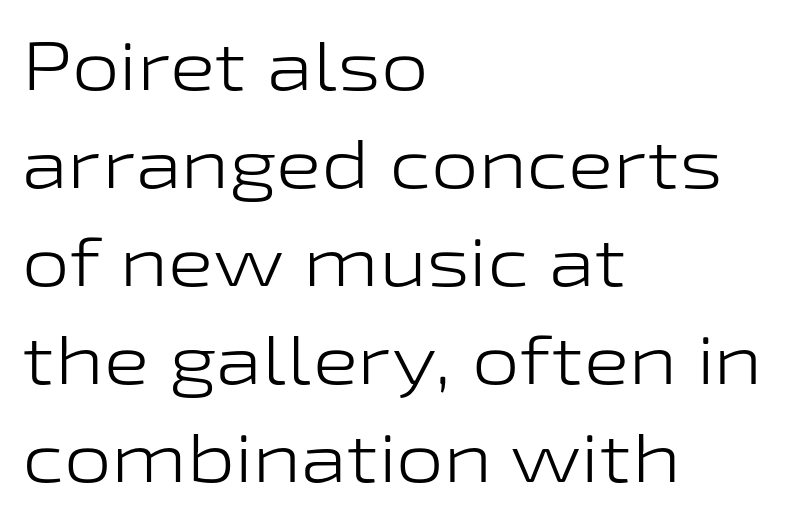
A bare baseline throughout the passage. Ordinary non-slanted type is in use. In CSS terms this would be text-align: left. A typesetter would call this proportional, since set widths differ per character. Reading down the column, the eye jumps a familiar distance to each next line.
